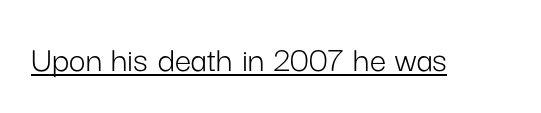
Q: Is the text bold? A: No.
Q: Is the text italic (slanted)? A: No, it is upright.
Q: Is the typeface a serif or a sans-serif typeface? A: Sans-serif.
Q: Is the text underlined? A: Yes.
Q: Is the spacing between letters normal or unusually wide? A: Normal.
Q: Width (condensed, normal, or wide)? A: Normal.
Q: Stroke contrast? A: Low.
Q: x-height? A: Medium.
Q: Monospaced? A: No.
